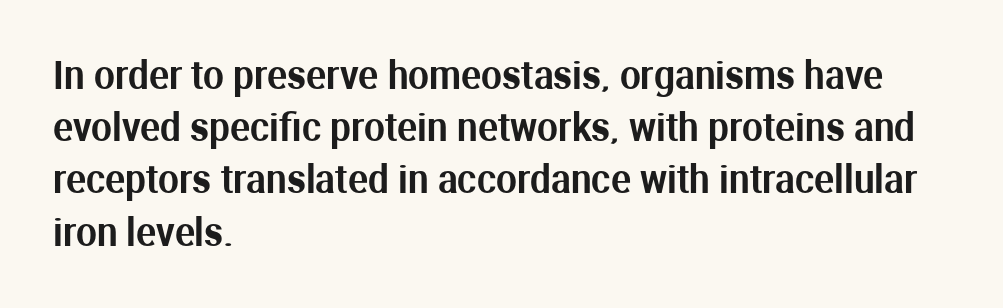
Q: Is the text italic (slanted)? A: No, it is upright.
Q: Is the typeface a serif or a sans-serif typeface? A: Sans-serif.
Q: Is the text underlined? A: No.
Q: How is the paragraph aligned? A: Left-aligned.
Q: Is the spacing between letters normal or unusually wide? A: Normal.
Q: Is the spacing between lines tight, normal or loose? A: Normal.
Q: Width (condensed, normal, or wide)? A: Normal.
Q: Stroke contrast? A: Medium.
Q: x-height? A: Medium.
Q: Monospaced? A: No.
